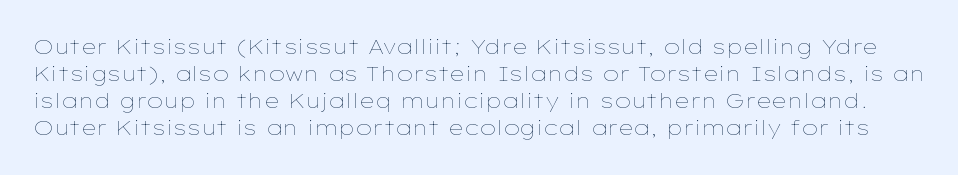
{"italic": "no", "bold": "no", "underline": "no", "line_spacing": "normal", "line_spacing_ratio": 1.29, "letter_spacing": "normal", "letter_spacing_em": 0.0, "glyph_px": 21}
